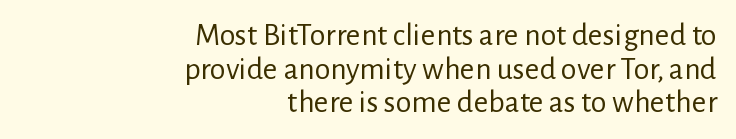
No heavy texture on the line: the type isn't bold. The letters sit at their default tracking, neither squeezed nor spread. Is this a fixed-width face? No — the glyphs have proportional, varying widths. If you drew a ruler down the right edge, every line would touch it.
